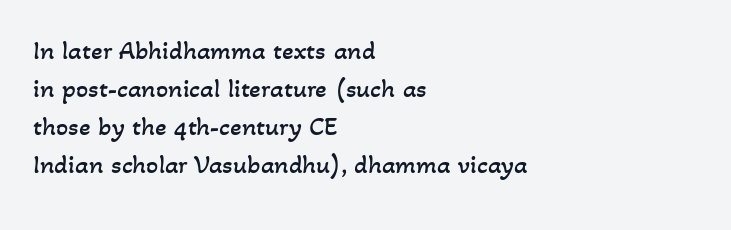
Q: Is the text bold? A: No.
Q: Is the text underlined? A: No.
Q: How is the paragraph aligned? A: Left-aligned.
Q: Is the spacing between letters normal or unusually wide? A: Normal.
Q: Is the spacing between lines tight, normal or loose? A: Normal.
